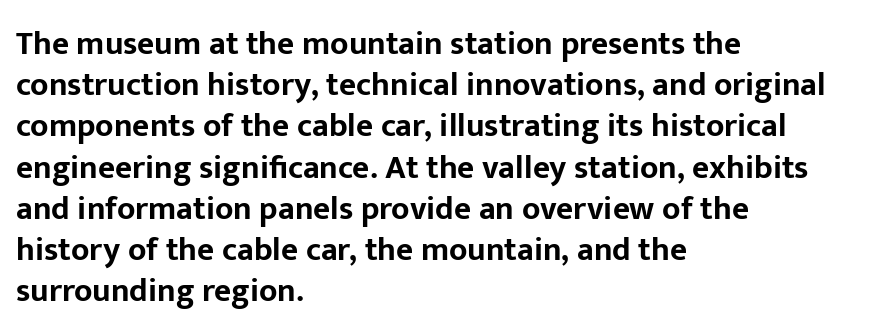
The image shows 33 px bold sans-serif type, upright; set left-aligned, normal line spacing (1.25x), normal letter spacing, not underlined; low stroke contrast and a medium x-height.
